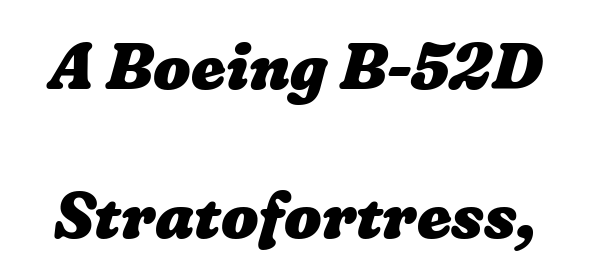
Q: Is the text bold? A: Yes.
Q: Is the text underlined? A: No.
Q: Is the spacing between letters normal or unusually wide? A: Normal.
Q: Is the spacing between lines tight, normal or loose? A: Loose.
Q: Width (condensed, normal, or wide)? A: Normal.
Q: Stroke contrast? A: Low.
Q: x-height? A: Medium.
Q: Monospaced? A: No.
